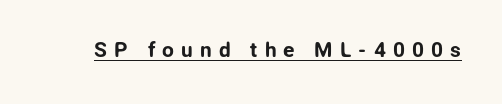
Beneath each row of characters lies a ruled line. Letter spacing: wide. Ordinary non-slanted type is in use.
